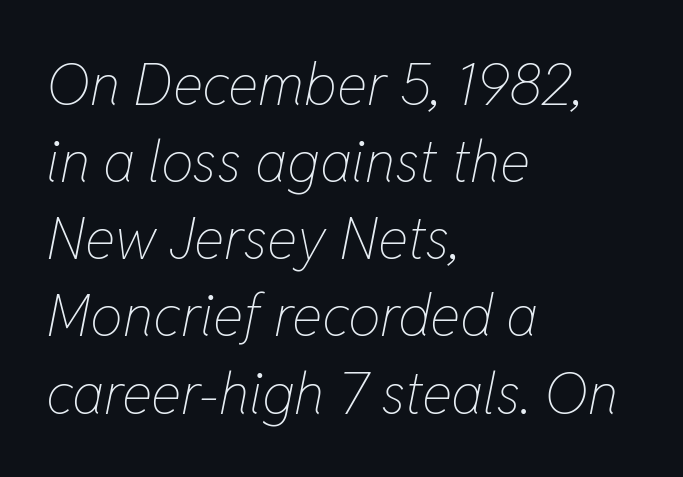
No word sits above an underline. The letterforms sit shoulder to shoulder at normal distance. Rendered with sloped, italic letterforms. Varying glyph widths throughout — classic text-font behaviour. These lines stack with their left ends in a neat column. Compared with a typical body face, this is equally light or lighter still.
